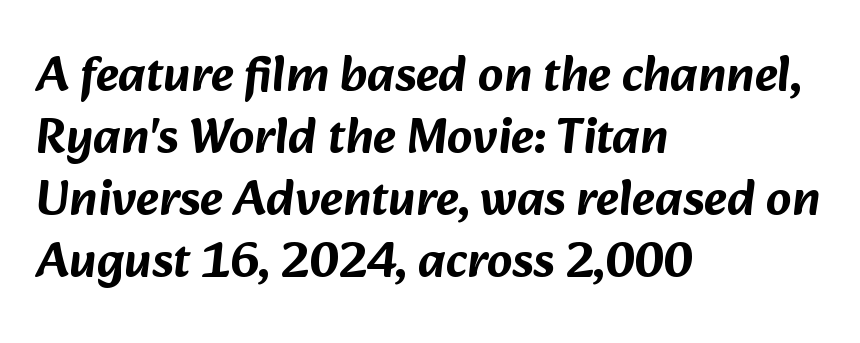
Is the letter spacing exaggerated? No — it looks like the ordinary default. The rendering uses natural spacing where letterforms have individual widths. Descenders are the only things crossing below the line. Every row of glyphs begins at an identical x-position on the left. Font category for this specimen: sans-serif.
